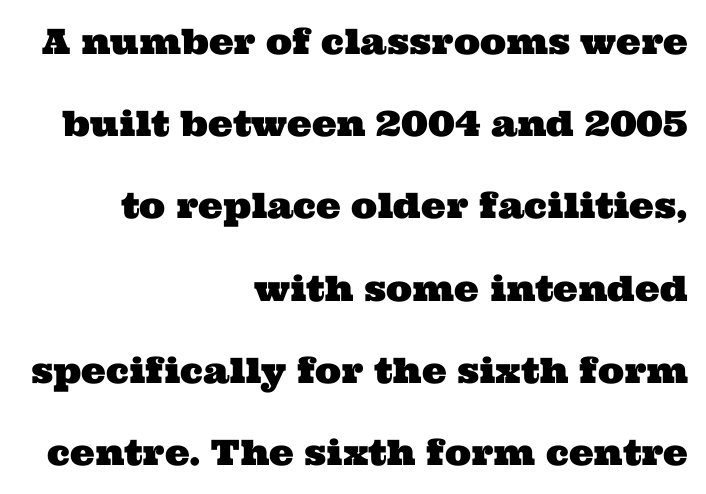
{"serif": "yes", "width": "wide", "stroke_contrast": "medium", "x_height": "medium", "monospaced": "no", "underline": "no", "align": "right", "line_spacing": "loose", "line_spacing_ratio": 2.35, "letter_spacing": "normal", "letter_spacing_em": 0.0, "glyph_px": 35}
